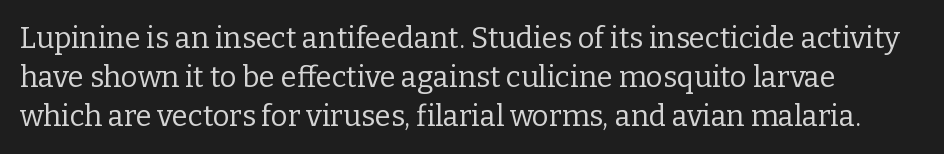
The image shows 29 px regular-weight serif type, upright; set normal line spacing (1.34x), normal letter spacing, not underlined; low stroke contrast and a medium x-height.
